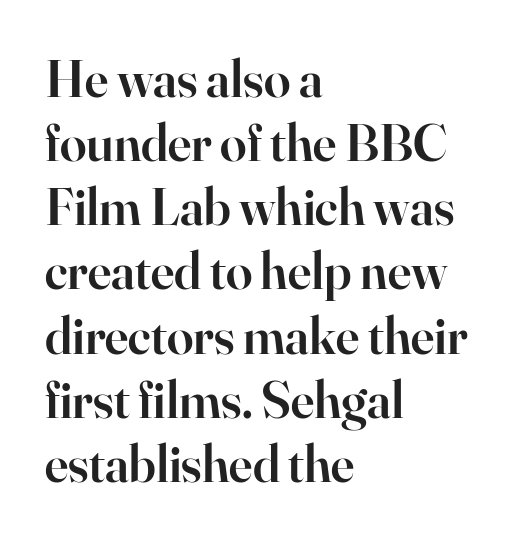
Notice how the stems are strictly vertical — no italics here. Tracking here is standard; glyphs follow each other at the usual distance. Has an underline been added? It has not. Looks like regular typesetting: each glyph gets only the width it needs.
